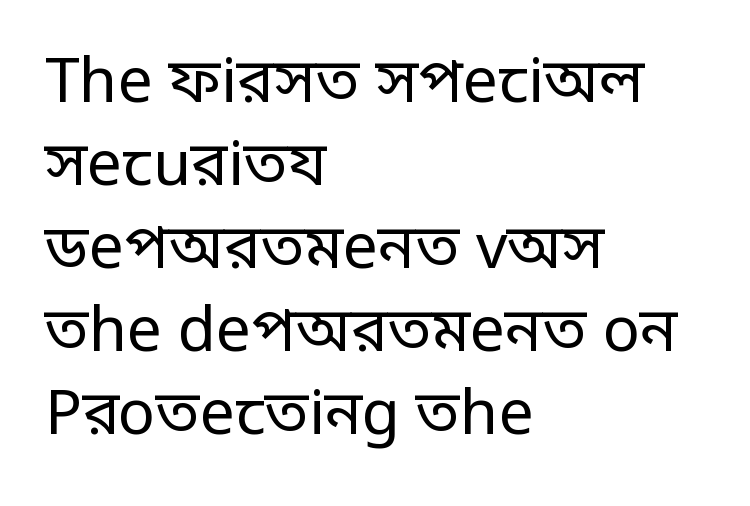
Q: Is the text bold? A: No.
Q: Is the text italic (slanted)? A: No, it is upright.
Q: Is the typeface a serif or a sans-serif typeface? A: Sans-serif.
Q: Is the text underlined? A: No.
Q: How is the paragraph aligned? A: Left-aligned.
Q: Is the spacing between letters normal or unusually wide? A: Normal.
Q: Is the spacing between lines tight, normal or loose? A: Normal.
Q: Width (condensed, normal, or wide)? A: Condensed.
Q: Stroke contrast? A: Low.
Q: Monospaced? A: No.
